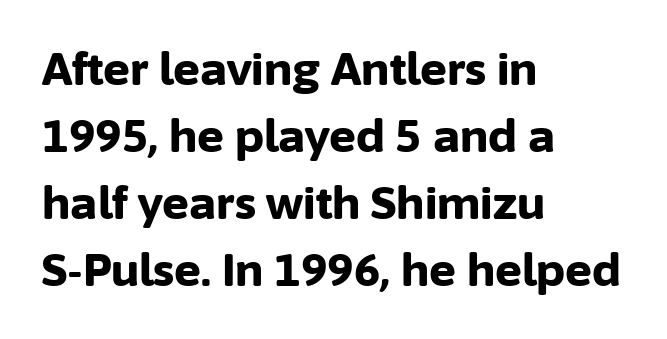
{"serif": "no", "italic": "no", "bold": "yes", "weight": "bold", "width": "normal", "stroke_contrast": "low", "x_height": "medium", "monospaced": "no", "underline": "no", "align": "left", "line_spacing": "normal", "line_spacing_ratio": 1.49, "letter_spacing": "normal", "letter_spacing_em": 0.0, "glyph_px": 45}
